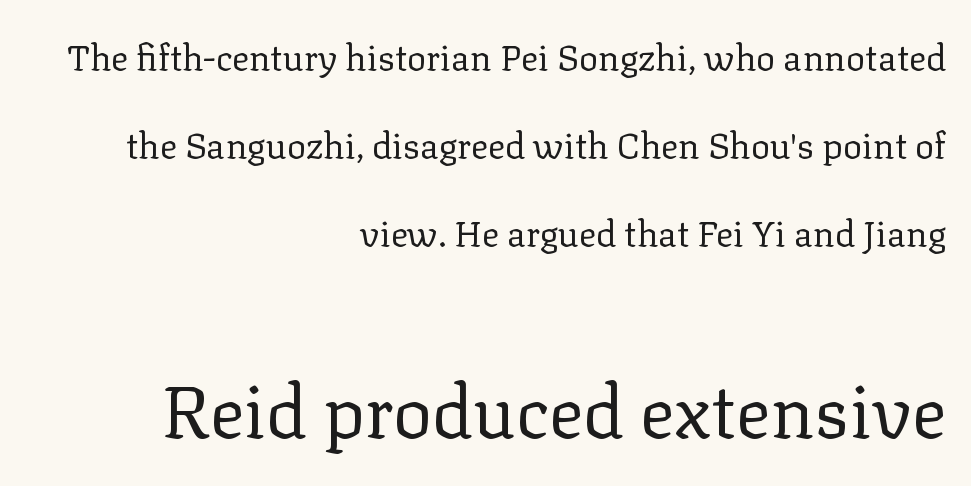
The image shows 73 px regular-weight serif type, upright; set right-aligned, loose line spacing (2.44x), normal letter spacing, not underlined; the second (bottom) block is 2.03x larger; low stroke contrast and a medium x-height.
